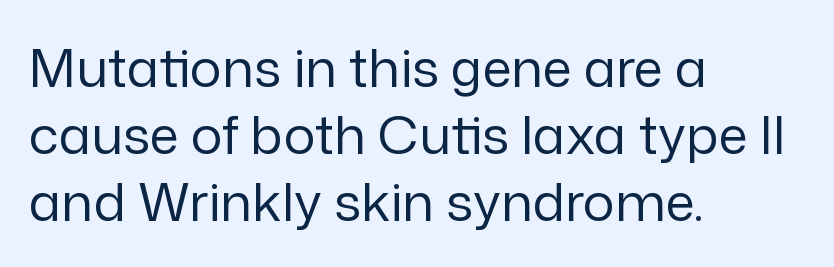
The image shows 53 px regular-weight sans-serif type, upright; set left-aligned, normal line spacing (1.26x), normal letter spacing, not underlined; low stroke contrast and a medium x-height.
